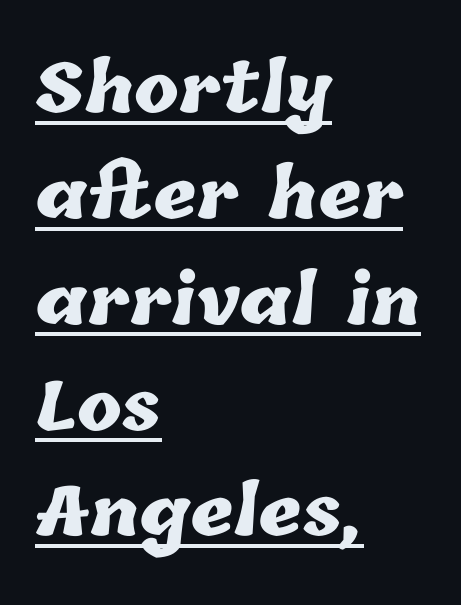
Q: Is the text bold? A: Yes.
Q: Is the text underlined? A: Yes.
Q: How is the paragraph aligned? A: Left-aligned.
Q: Is the spacing between letters normal or unusually wide? A: Normal.
Q: Is the spacing between lines tight, normal or loose? A: Normal.
Q: Width (condensed, normal, or wide)? A: Normal.
Q: Stroke contrast? A: Low.
Q: x-height? A: Medium.
Q: Monospaced? A: No.
